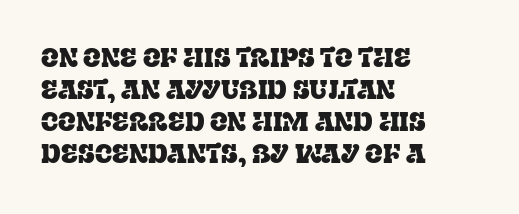
The image shows 26 px text type, upright; set left-aligned, line spacing 1.23x, normal letter spacing, not underlined.
